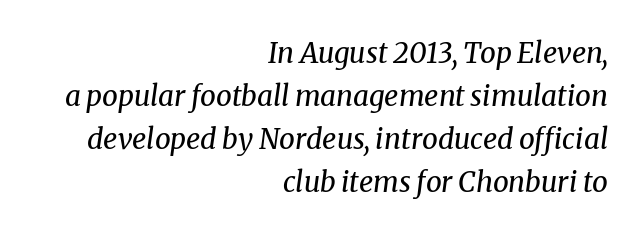
{"serif": "yes", "italic": "yes", "lean": "right", "slant_degrees": 8, "bold": "no", "weight": "regular", "width": "normal", "stroke_contrast": "medium", "x_height": "medium", "monospaced": "no", "underline": "no", "align": "right", "line_spacing": "normal", "line_spacing_ratio": 1.53, "letter_spacing": "normal", "letter_spacing_em": 0.0, "glyph_px": 28}
